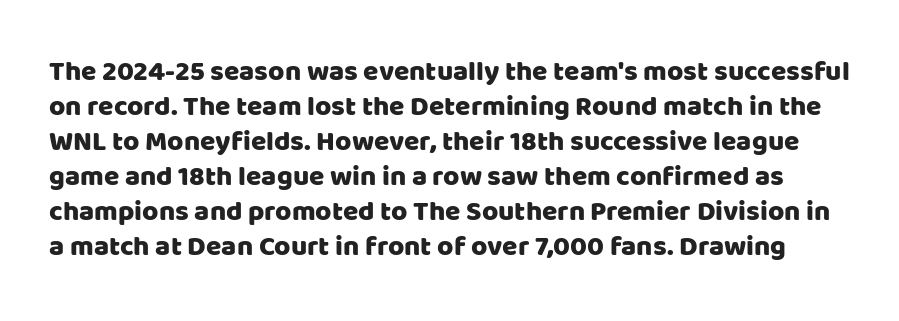
Descenders are the only things crossing below the line. How are the letters spaced? Ordinarily, with no added tracking. Font category for this specimen: sans-serif. Think of a printed novel: that variable character pitch is what you see here. The axis of the letterforms is exactly vertical.
